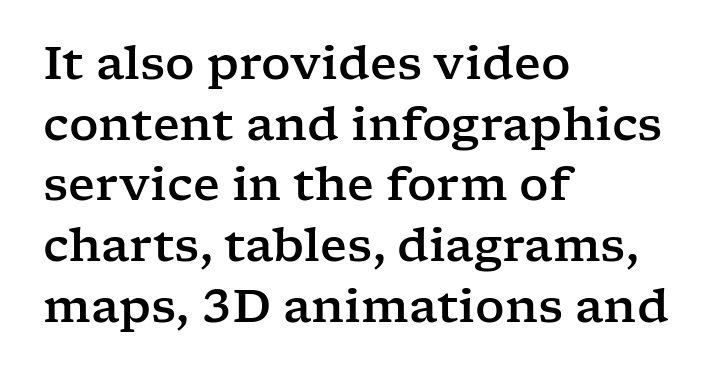
Every character sits straight up, as roman type does. The rendering uses a moderate line-height, typical for paragraphs. Letterform terminals end in serifs throughout the passage. Caption: standard tracking, unaltered.
